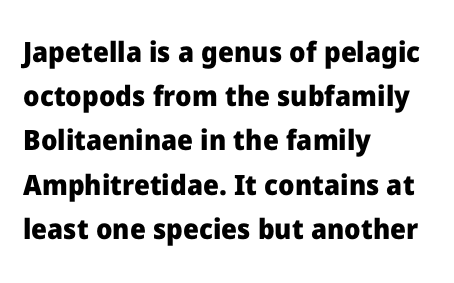
The image shows 28 px heavy sans-serif type, upright; set left-aligned, normal line spacing (1.58x), normal letter spacing, not underlined; low stroke contrast and a medium x-height.
